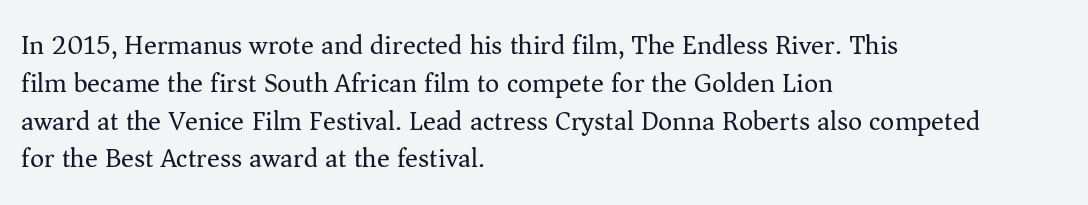
Q: Is the text bold? A: No.
Q: Is the text italic (slanted)? A: No, it is upright.
Q: Is the text underlined? A: No.
Q: How is the paragraph aligned? A: Left-aligned.
Q: Is the spacing between letters normal or unusually wide? A: Normal.
Q: Is the spacing between lines tight, normal or loose? A: Normal.
